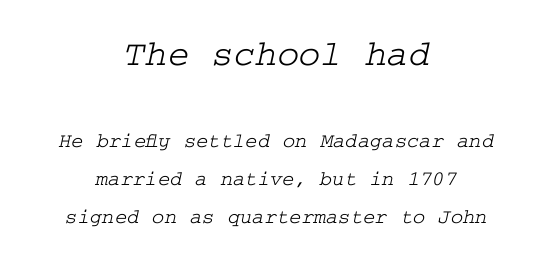
{"serif": "yes", "width": "wide", "stroke_contrast": "low", "x_height": "medium", "underline": "no", "align": "center", "line_spacing_ratio": 1.81, "letter_spacing": "normal", "letter_spacing_em": 0.0, "larger_block": "first", "size_ratio": 1.76, "glyph_px": 37}
